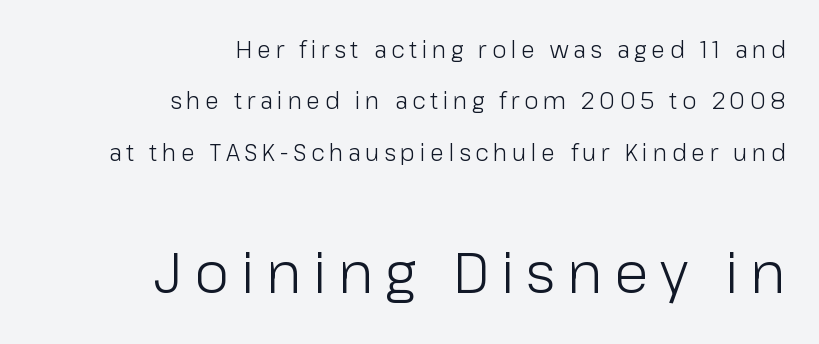
Q: Is the text bold? A: No.
Q: Is the text italic (slanted)? A: No, it is upright.
Q: Is the typeface a serif or a sans-serif typeface? A: Sans-serif.
Q: Is the text underlined? A: No.
Q: How is the paragraph aligned? A: Right-aligned.
Q: Is the spacing between letters normal or unusually wide? A: Unusually wide.
Q: Is the spacing between lines tight, normal or loose? A: Loose.
Q: Which block of text is set in a larger size, the first (top) or the second (bottom)? A: The second (bottom) one.
Q: Width (condensed, normal, or wide)? A: Normal.
Q: Stroke contrast? A: Low.
Q: x-height? A: Medium.
Q: Monospaced? A: No.
